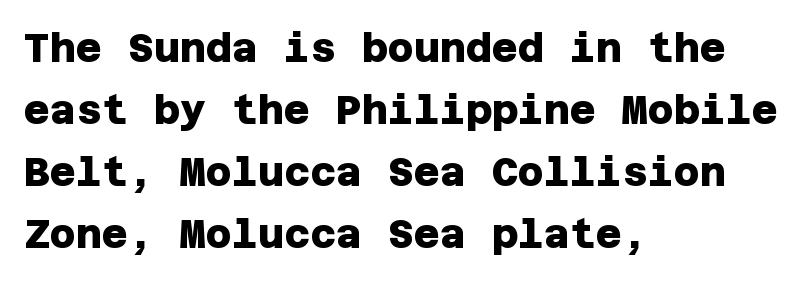
{"serif": "no", "bold": "yes", "weight": "heavy", "width": "normal", "stroke_contrast": "low", "x_height": "large", "underline": "no", "align": "left", "line_spacing": "normal", "line_spacing_ratio": 1.55, "letter_spacing": "normal", "letter_spacing_em": 0.0, "glyph_px": 40}
